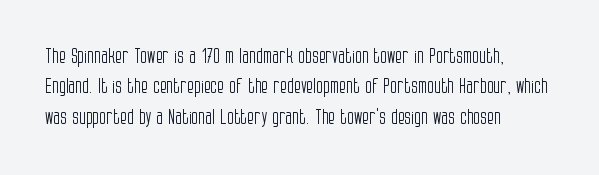
Q: Is the text bold? A: No.
Q: Is the text italic (slanted)? A: No, it is upright.
Q: Is the text underlined? A: No.
Q: How is the paragraph aligned? A: Left-aligned.
Q: Is the spacing between letters normal or unusually wide? A: Normal.
Q: Is the spacing between lines tight, normal or loose? A: Normal.
